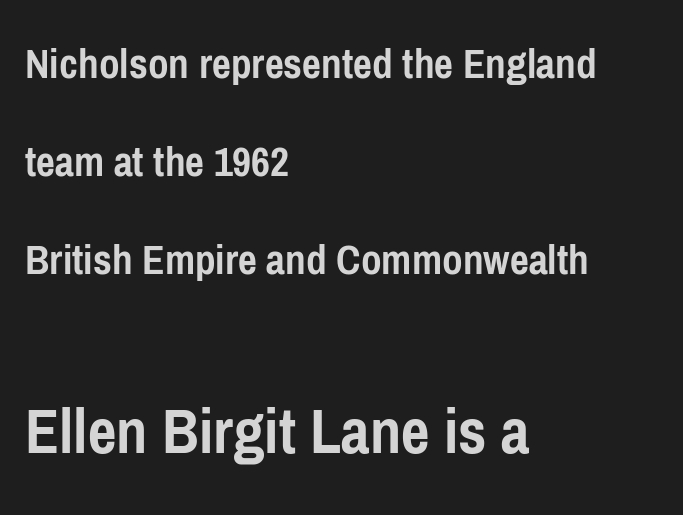
Q: Is the text bold? A: Yes.
Q: Is the text italic (slanted)? A: No, it is upright.
Q: Is the typeface a serif or a sans-serif typeface? A: Sans-serif.
Q: Is the text underlined? A: No.
Q: How is the paragraph aligned? A: Left-aligned.
Q: Is the spacing between letters normal or unusually wide? A: Normal.
Q: Is the spacing between lines tight, normal or loose? A: Loose.
Q: Which block of text is set in a larger size, the first (top) or the second (bottom)? A: The second (bottom) one.
Q: Width (condensed, normal, or wide)? A: Condensed.
Q: Stroke contrast? A: Low.
Q: x-height? A: Medium.
Q: Monospaced? A: No.
